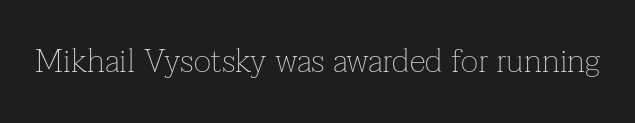
{"serif": "yes", "italic": "no", "bold": "no", "weight": "thin", "width": "normal", "stroke_contrast": "low", "x_height": "medium", "monospaced": "no", "underline": "no", "letter_spacing": "normal", "letter_spacing_em": 0.0, "glyph_px": 33}
